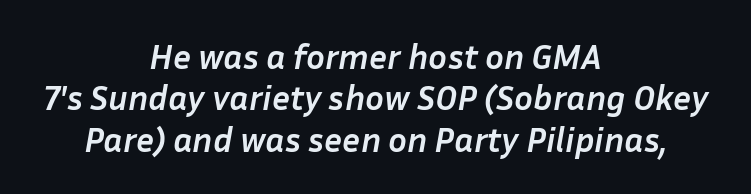
Observe the ordinary spacing: letters are neighbours, not strangers. These lines are centered, leaving both edges ragged. Compared with ordinary roman type, these characters are visibly tilted. Notice how thick the strokes are: this is what a full bold looks like.
